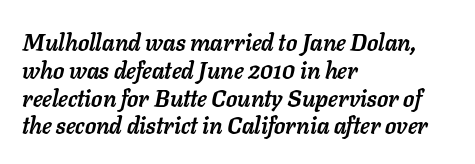
Strokes here are thick enough to call this a true bold. Glance below the letters and you will spot only blank space. These lines stack with their left ends in a neat column. Is the type slanted? Yes — the strokes lean at a clear angle. Standard letterfit; no display-style spreading of the glyphs.
